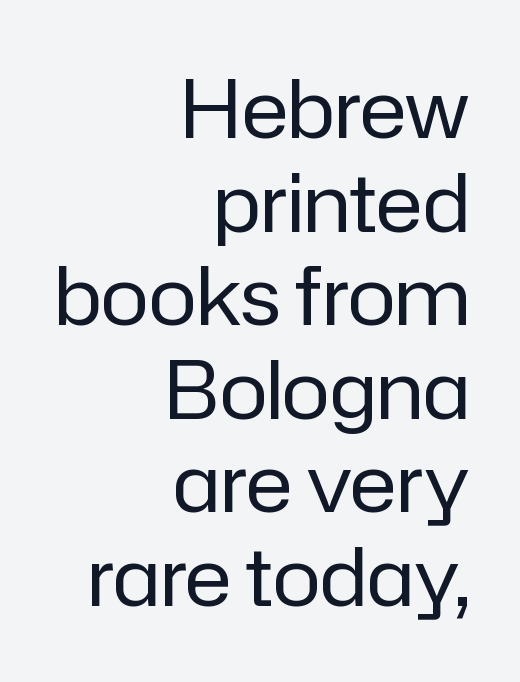
{"serif": "no", "italic": "no", "bold": "no", "weight": "regular", "width": "normal", "stroke_contrast": "low", "x_height": "medium", "monospaced": "no", "underline": "no", "align": "right", "line_spacing_ratio": 1.17, "letter_spacing": "normal", "letter_spacing_em": 0.0, "glyph_px": 80}
